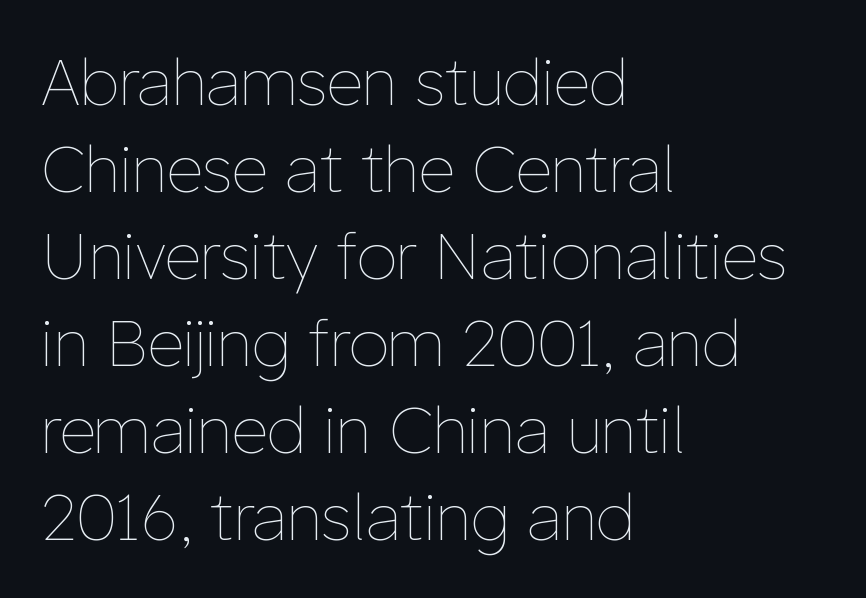
Q: Is the text bold? A: No.
Q: Is the text italic (slanted)? A: No, it is upright.
Q: Is the text underlined? A: No.
Q: How is the paragraph aligned? A: Left-aligned.
Q: Is the spacing between letters normal or unusually wide? A: Normal.
Q: Is the spacing between lines tight, normal or loose? A: Normal.
Q: Width (condensed, normal, or wide)? A: Normal.
Q: Stroke contrast? A: Low.
Q: x-height? A: Medium.
Q: Monospaced? A: No.
